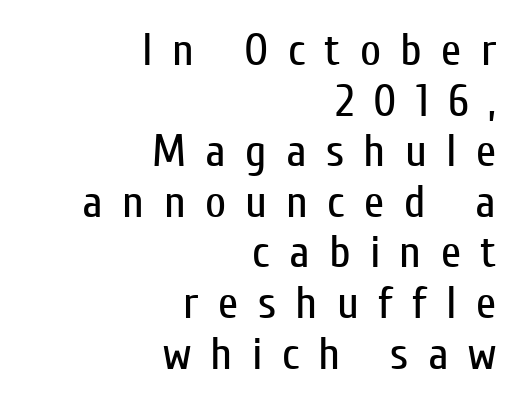
These lines stack with their right ends in a neat column. Closely set lines give the paragraph a compact silhouette. Quick note: not italic, upright. Proportional: the letters do not fall into vertical columns. Quick note: underline off.
